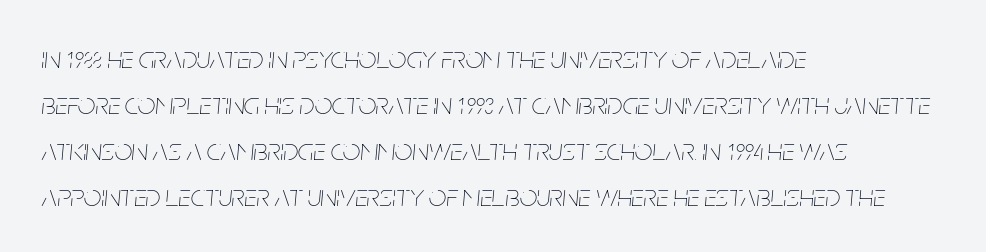
{"italic": "yes", "lean": "right", "slant_degrees": 5, "bold": "no", "weight": "thin", "width": "condensed", "stroke_contrast": "low", "x_height": "large", "monospaced": "no", "underline": "no", "align": "left", "line_spacing": "normal", "line_spacing_ratio": 1.48, "letter_spacing": "normal", "letter_spacing_em": 0.0, "glyph_px": 31}
